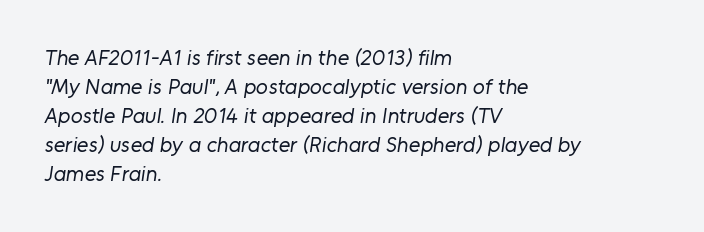
The image shows 22 px text type; set left-aligned, normal line spacing (1.32x), normal letter spacing, not underlined.
